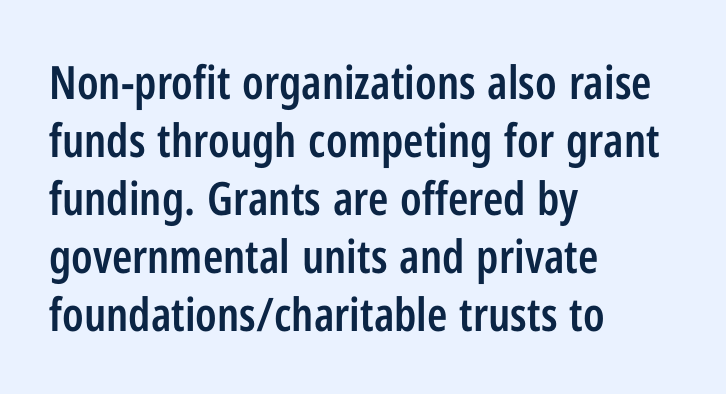
{"serif": "no", "italic": "no", "bold": "semi", "weight": "semibold", "width": "condensed", "stroke_contrast": "low", "x_height": "medium", "monospaced": "no", "underline": "no", "align": "left", "line_spacing": "normal", "line_spacing_ratio": 1.26, "letter_spacing": "normal", "letter_spacing_em": 0.0, "glyph_px": 46}
